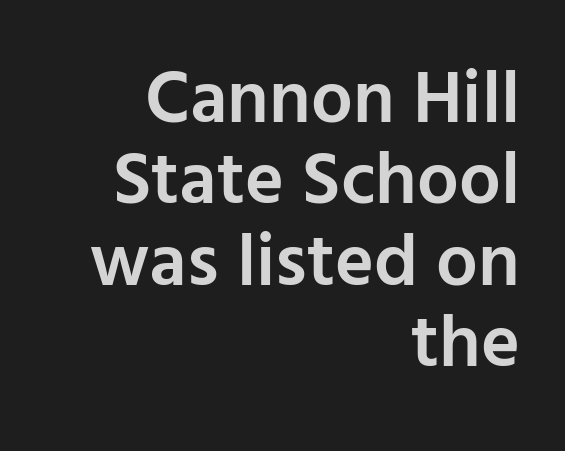
The image shows 74 px semibold sans-serif type, upright; set right-aligned, tight line spacing (1.1x), normal letter spacing, not underlined; low stroke contrast and a medium x-height.
